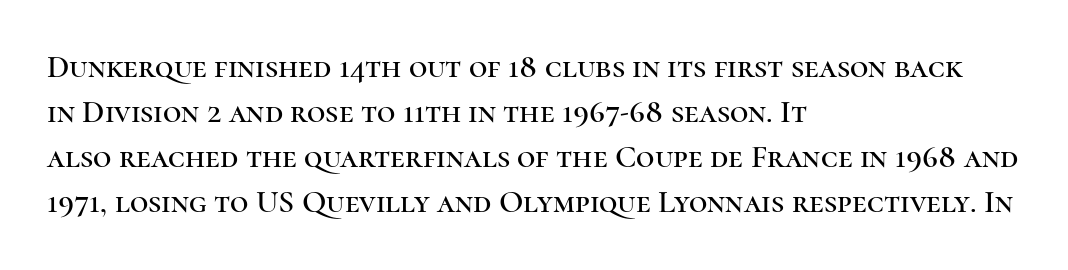
{"serif": "yes", "italic": "no", "width": "normal", "stroke_contrast": "high", "x_height": "medium", "monospaced": "no", "underline": "no", "align": "left", "line_spacing": "normal", "line_spacing_ratio": 1.41, "letter_spacing": "normal", "letter_spacing_em": 0.0, "glyph_px": 32}
